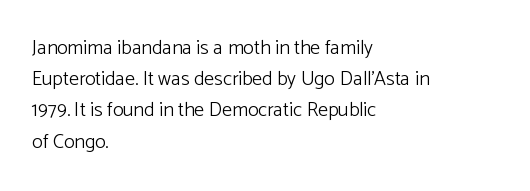
{"italic": "no", "bold": "no", "underline": "no", "align": "left", "line_spacing": "normal", "line_spacing_ratio": 1.56, "letter_spacing": "normal", "letter_spacing_em": 0.0, "glyph_px": 20}
